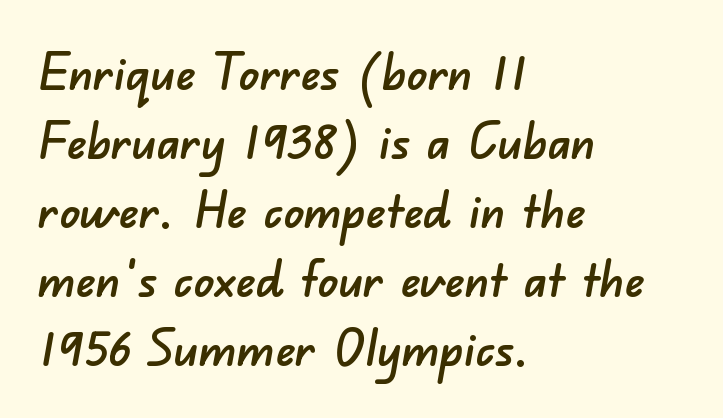
Nothing unusual about the tracking: characters are spaced as the font intends. The passage shown is not underscored anywhere. Summary of vertical rhythm: regular, with standard interline spacing. Varying glyph widths throughout — classic text-font behaviour.
